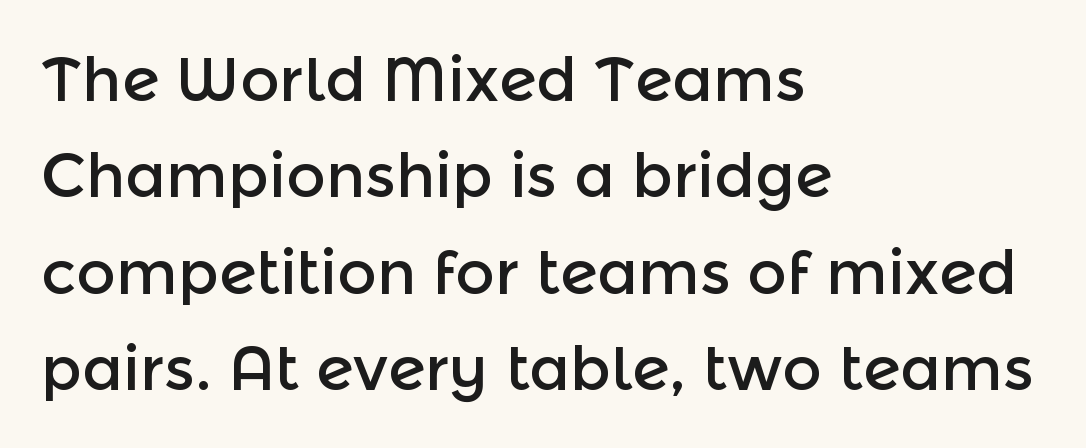
Q: Is the text italic (slanted)? A: No, it is upright.
Q: Is the typeface a serif or a sans-serif typeface? A: Sans-serif.
Q: Is the text underlined? A: No.
Q: How is the paragraph aligned? A: Left-aligned.
Q: Is the spacing between letters normal or unusually wide? A: Normal.
Q: Is the spacing between lines tight, normal or loose? A: Normal.
Q: Width (condensed, normal, or wide)? A: Normal.
Q: x-height? A: Medium.
Q: Monospaced? A: No.
